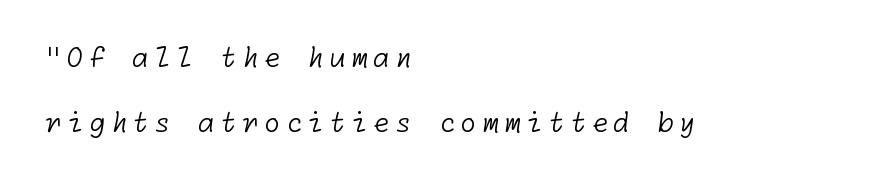
Q: Is the text bold? A: No.
Q: Is the text underlined? A: No.
Q: How is the paragraph aligned? A: Left-aligned.
Q: Is the spacing between lines tight, normal or loose? A: Loose.
